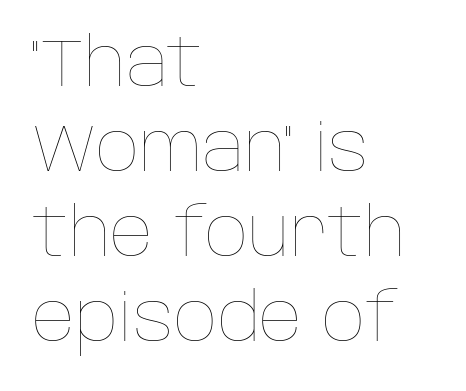
Look at the tracking — it's just the regular setting, nothing added. These lines are rendered in a variable-pitch font. Rule under the text: the space is simply empty. Short and long lines alike share a common starting point at left.
